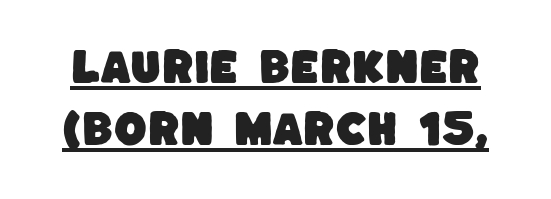
Q: Is the typeface a serif or a sans-serif typeface? A: Sans-serif.
Q: Is the text underlined? A: Yes.
Q: Is the spacing between letters normal or unusually wide? A: Normal.
Q: Is the spacing between lines tight, normal or loose? A: Normal.
Q: Width (condensed, normal, or wide)? A: Normal.
Q: Stroke contrast? A: Low.
Q: x-height? A: Large.
Q: Monospaced? A: No.
